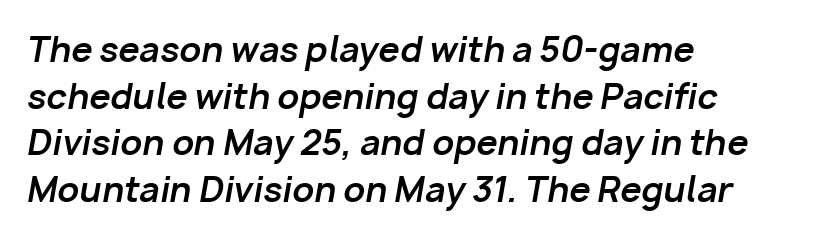
Q: Is the text bold? A: Yes.
Q: Is the text italic (slanted)? A: Yes, it leans right by about 10 degrees.
Q: Is the text underlined? A: No.
Q: How is the paragraph aligned? A: Left-aligned.
Q: Is the spacing between letters normal or unusually wide? A: Normal.
Q: Is the spacing between lines tight, normal or loose? A: Normal.
Q: Width (condensed, normal, or wide)? A: Normal.
Q: Stroke contrast? A: Low.
Q: x-height? A: Medium.
Q: Monospaced? A: No.
